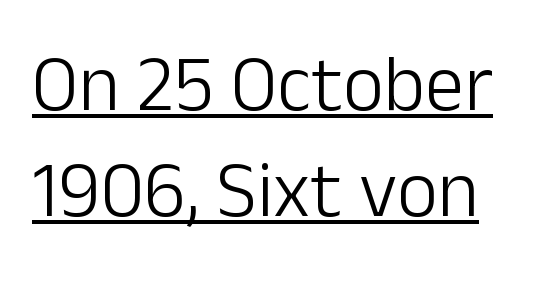
{"serif": "no", "italic": "no", "bold": "no", "weight": "light", "width": "normal", "stroke_contrast": "low", "x_height": "medium", "monospaced": "no", "underline": "yes", "line_spacing": "normal", "line_spacing_ratio": 1.34, "letter_spacing": "normal", "letter_spacing_em": 0.0, "glyph_px": 79}
